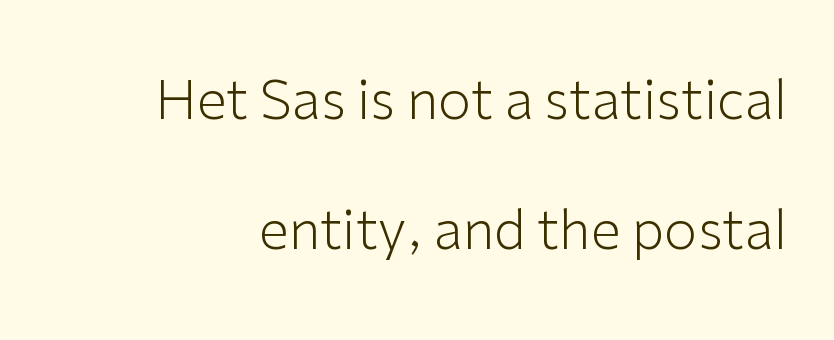
The image shows 54 px light sans-serif type, upright; set loose line spacing (2.41x), normal letter spacing, not underlined; low stroke contrast and a medium x-height.
